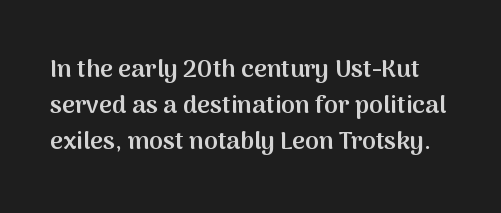
{"italic": "no", "bold": "semi", "underline": "no", "line_spacing": "normal", "line_spacing_ratio": 1.44, "letter_spacing": "normal", "letter_spacing_em": 0.0, "glyph_px": 25}
